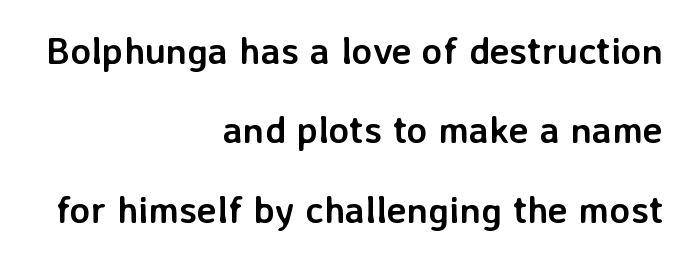
Q: Is the text bold? A: Yes.
Q: Is the text italic (slanted)? A: No, it is upright.
Q: Is the typeface a serif or a sans-serif typeface? A: Sans-serif.
Q: Is the text underlined? A: No.
Q: How is the paragraph aligned? A: Right-aligned.
Q: Is the spacing between letters normal or unusually wide? A: Normal.
Q: Is the spacing between lines tight, normal or loose? A: Loose.
Q: Width (condensed, normal, or wide)? A: Normal.
Q: Stroke contrast? A: Low.
Q: x-height? A: Medium.
Q: Monospaced? A: No.
